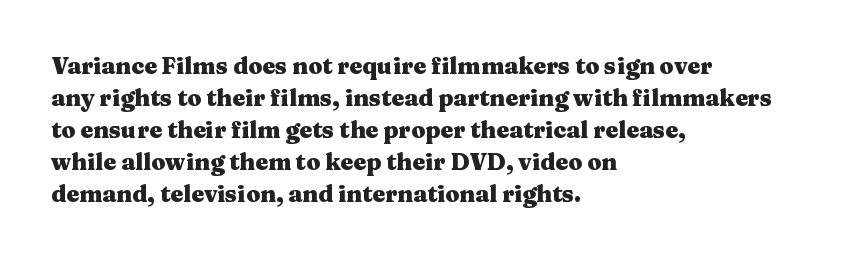
Compared with typical paragraphs, the rows here are spaced about the same. In terms of posture, this sample is upright. You'd pick this weight for a headline — it's a proper bold. Typeset ragged right — the left edge is the straight one.
